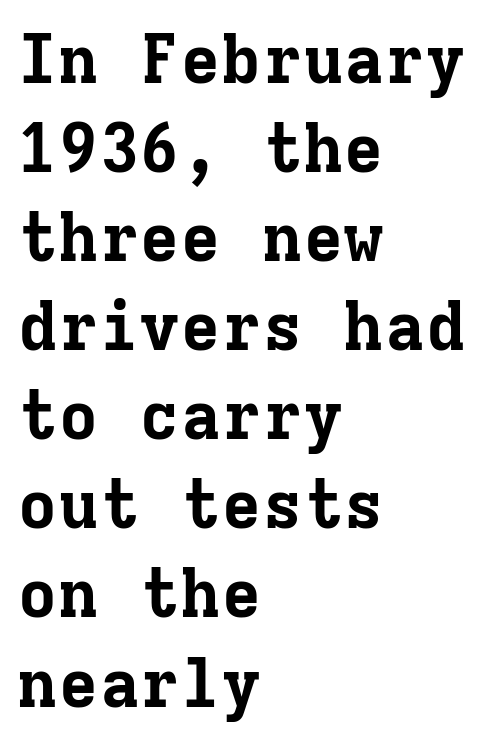
{"serif": "yes", "italic": "no", "bold": "yes", "weight": "bold", "width": "normal", "stroke_contrast": "low", "x_height": "medium", "monospaced": "yes", "underline": "no", "align": "left", "line_spacing": "normal", "line_spacing_ratio": 1.31, "letter_spacing": "normal", "letter_spacing_em": 0.0, "glyph_px": 68}
